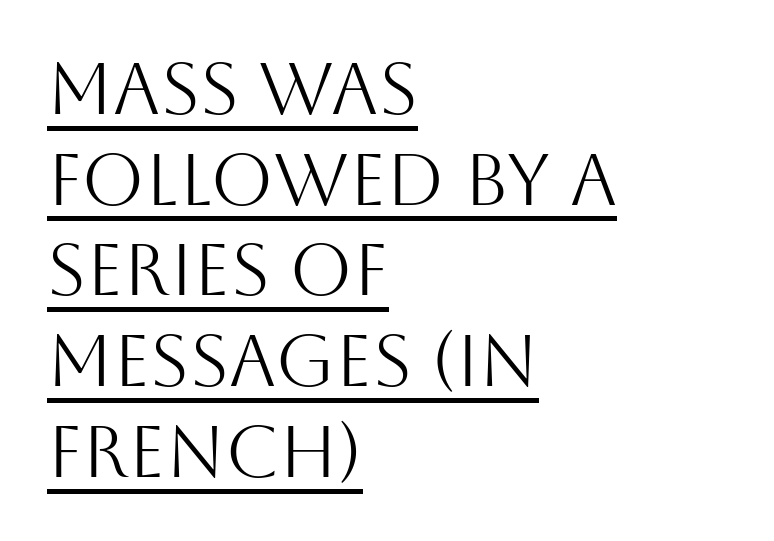
{"serif": "no", "italic": "no", "bold": "no", "weight": "light", "width": "normal", "stroke_contrast": "medium", "x_height": "large", "monospaced": "no", "underline": "yes", "align": "left", "line_spacing": "normal", "line_spacing_ratio": 1.26, "letter_spacing": "normal", "letter_spacing_em": 0.0, "glyph_px": 72}
